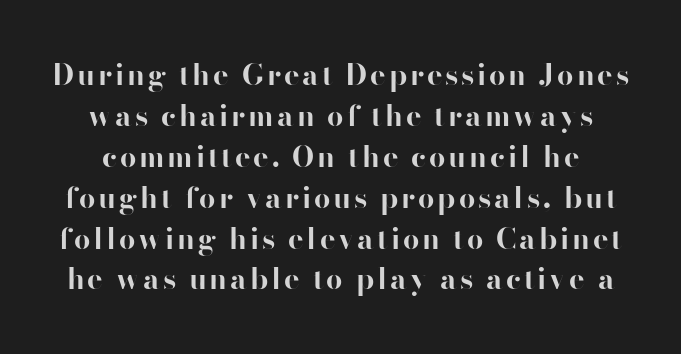
The image shows 29 px bold sans-serif type, upright; set normal line spacing (1.41x), not underlined; high stroke contrast and a small x-height.
